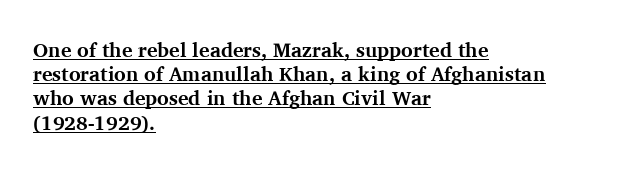
The image shows 20 px bold type, upright; set left-aligned, line spacing 1.21x, normal letter spacing, underlined.
